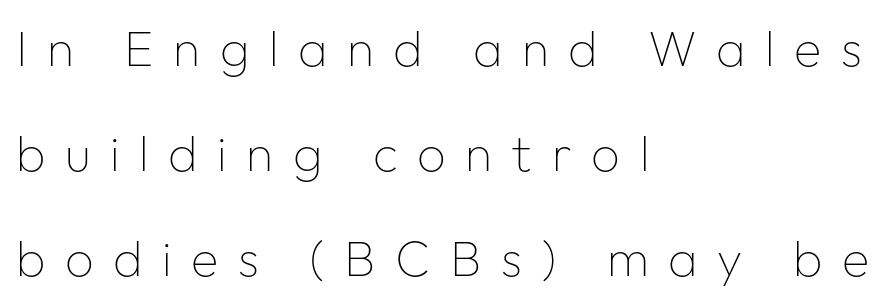
{"serif": "no", "italic": "no", "bold": "no", "weight": "thin", "width": "normal", "stroke_contrast": "low", "x_height": "medium", "monospaced": "no", "underline": "no", "align": "left", "line_spacing": "loose", "line_spacing_ratio": 2.1, "letter_spacing": "wide", "letter_spacing_em": 0.39, "glyph_px": 50}
